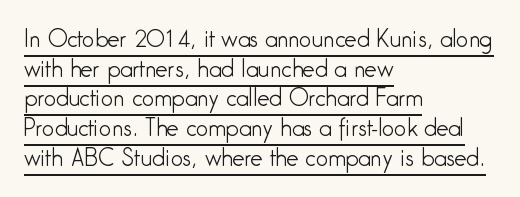
The image shows 22 px text type, upright; set left-aligned, normal line spacing (1.35x), normal letter spacing, underlined.
